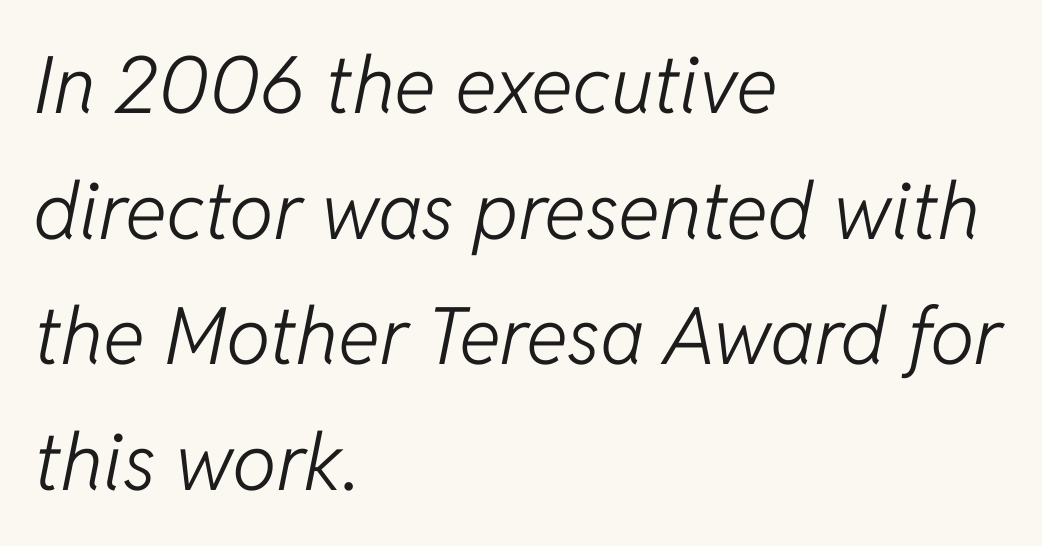
Q: Is the text bold? A: No.
Q: Is the text italic (slanted)? A: Yes, it leans right by about 11 degrees.
Q: Is the text underlined? A: No.
Q: How is the paragraph aligned? A: Left-aligned.
Q: Is the spacing between letters normal or unusually wide? A: Normal.
Q: Is the spacing between lines tight, normal or loose? A: Normal.
Q: Width (condensed, normal, or wide)? A: Normal.
Q: Stroke contrast? A: Low.
Q: x-height? A: Medium.
Q: Monospaced? A: No.
